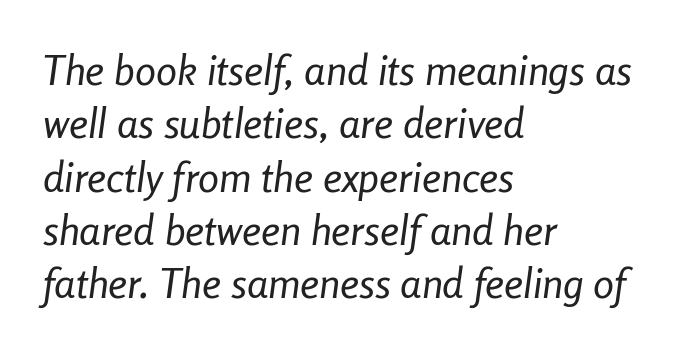
The image shows 42 px regular-weight, condensed type, italic (leaning right); set left-aligned, normal line spacing (1.27x), normal letter spacing, not underlined; low stroke contrast and a medium x-height.
